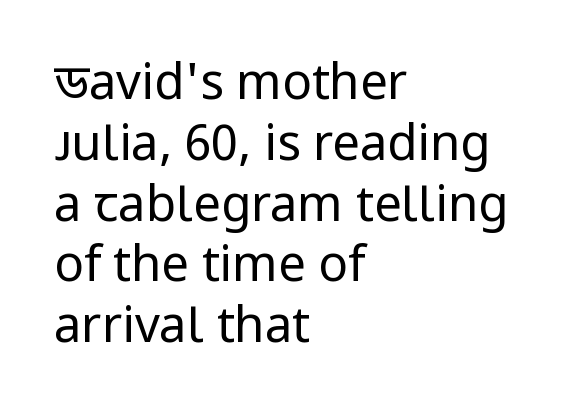
The image shows 49 px regular-weight sans-serif type, upright; set left-aligned, line spacing 1.24x, normal letter spacing, not underlined; low stroke contrast and a medium x-height.
